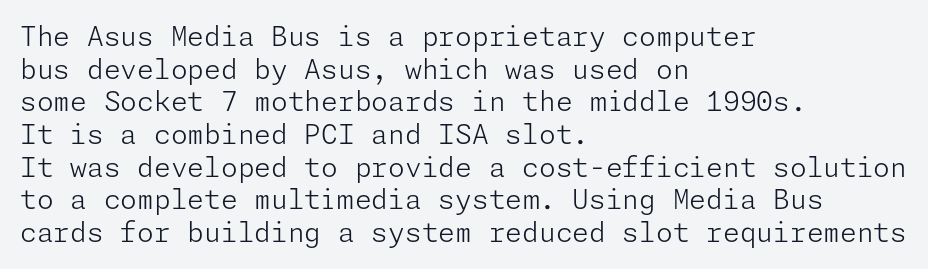
{"italic": "no", "bold": "no", "underline": "no", "align": "left", "line_spacing_ratio": 1.21, "letter_spacing": "normal", "letter_spacing_em": 0.0, "glyph_px": 27}
